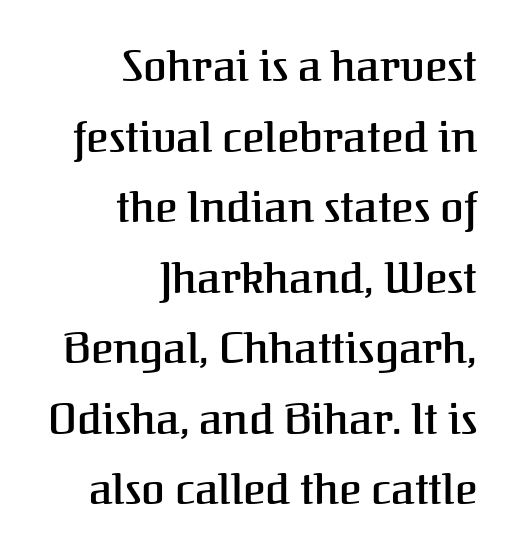
The image shows 43 px semibold serif type, upright; set right-aligned, normal line spacing (1.64x), normal letter spacing, not underlined; medium stroke contrast and a medium x-height.
